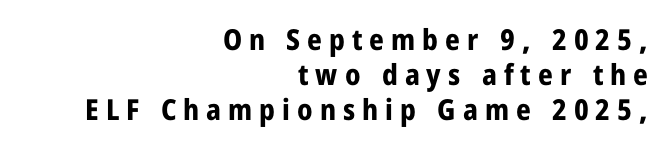
The image shows 29 px bold, condensed sans-serif type, upright; set right-aligned, line spacing 1.21x, unusually wide letter spacing (+0.24 em), not underlined; low stroke contrast and a medium x-height.
